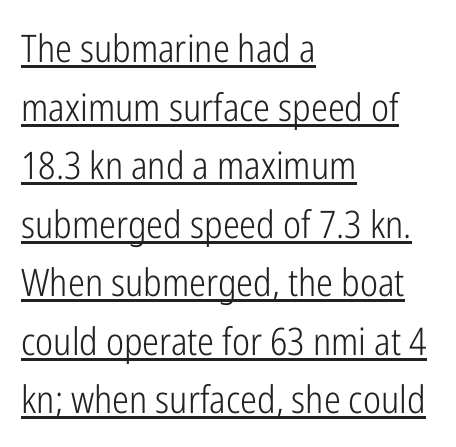
Q: Is the text bold? A: No.
Q: Is the text italic (slanted)? A: No, it is upright.
Q: Is the typeface a serif or a sans-serif typeface? A: Sans-serif.
Q: Is the text underlined? A: Yes.
Q: How is the paragraph aligned? A: Left-aligned.
Q: Is the spacing between letters normal or unusually wide? A: Normal.
Q: Is the spacing between lines tight, normal or loose? A: Normal.
Q: Width (condensed, normal, or wide)? A: Condensed.
Q: Stroke contrast? A: Low.
Q: x-height? A: Medium.
Q: Monospaced? A: No.
